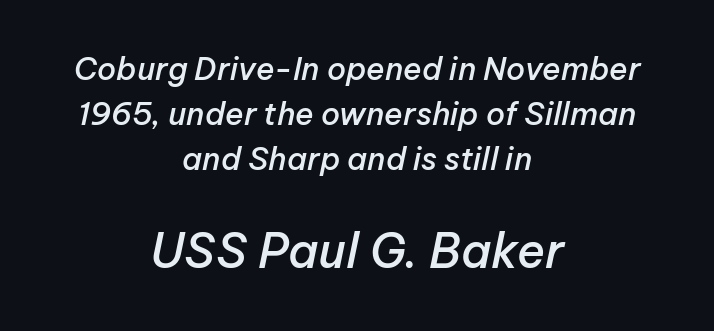
The image shows 47 px semibold type, italic (leaning right); set centered, normal line spacing (1.45x), normal letter spacing, not underlined; the second (bottom) block is 1.52x larger; low stroke contrast and a medium x-height.
